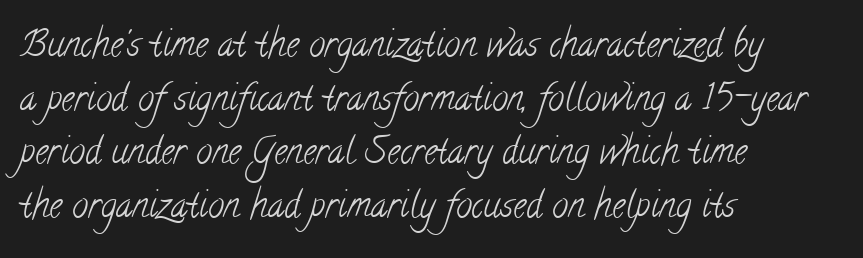
{"serif": "yes", "bold": "no", "weight": "light", "width": "condensed", "stroke_contrast": "low", "x_height": "small", "monospaced": "no", "underline": "no", "align": "left", "line_spacing": "normal", "line_spacing_ratio": 1.49, "letter_spacing": "normal", "letter_spacing_em": 0.0, "glyph_px": 36}
